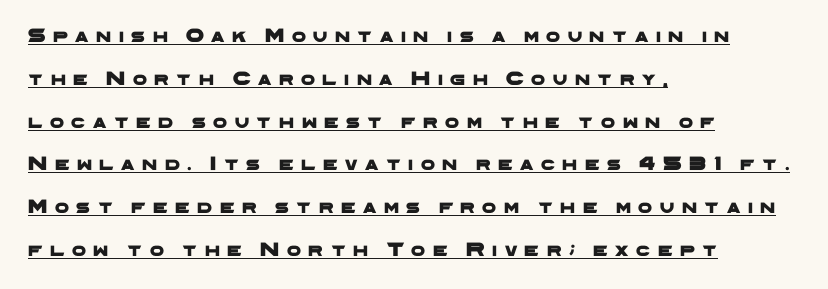
The image shows 20 px text type; set left-aligned, loose line spacing (2.14x), unusually wide letter spacing (+0.38 em), underlined.
